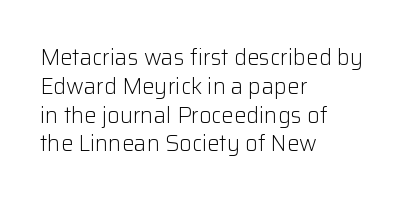
Q: Is the text bold? A: No.
Q: Is the text italic (slanted)? A: No, it is upright.
Q: Is the text underlined? A: No.
Q: How is the paragraph aligned? A: Left-aligned.
Q: Is the spacing between letters normal or unusually wide? A: Normal.
Q: Is the spacing between lines tight, normal or loose? A: Normal.
